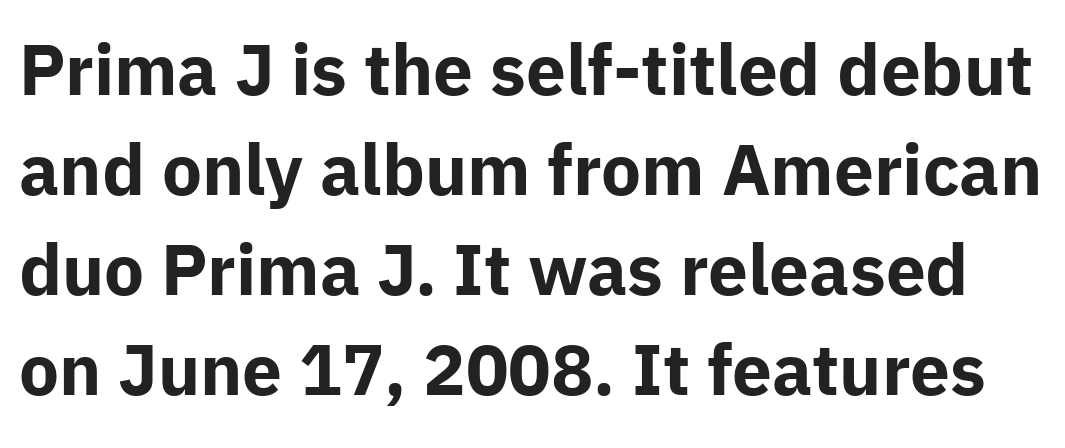
{"serif": "no", "italic": "no", "bold": "yes", "weight": "bold", "width": "normal", "stroke_contrast": "low", "x_height": "medium", "monospaced": "no", "underline": "no", "line_spacing": "normal", "line_spacing_ratio": 1.41, "letter_spacing": "normal", "letter_spacing_em": 0.0, "glyph_px": 71}
